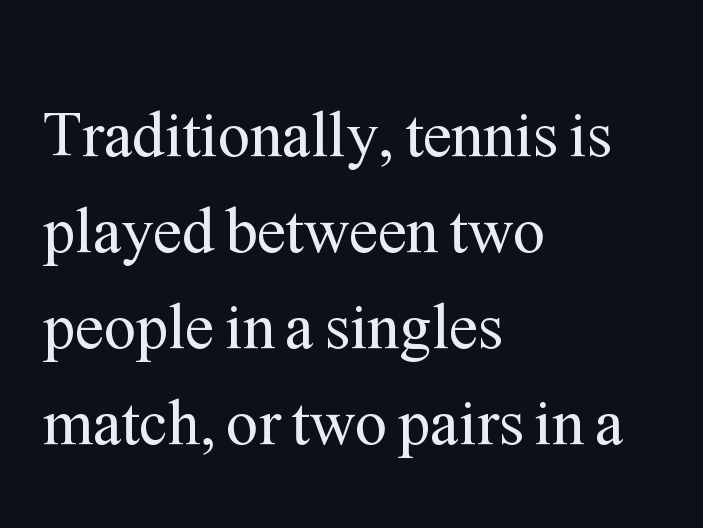
Q: Is the text bold? A: No.
Q: Is the text italic (slanted)? A: No, it is upright.
Q: Is the typeface a serif or a sans-serif typeface? A: Serif.
Q: Is the text underlined? A: No.
Q: How is the paragraph aligned? A: Left-aligned.
Q: Is the spacing between letters normal or unusually wide? A: Normal.
Q: Is the spacing between lines tight, normal or loose? A: Normal.
Q: Width (condensed, normal, or wide)? A: Normal.
Q: Stroke contrast? A: Medium.
Q: x-height? A: Medium.
Q: Monospaced? A: No.
